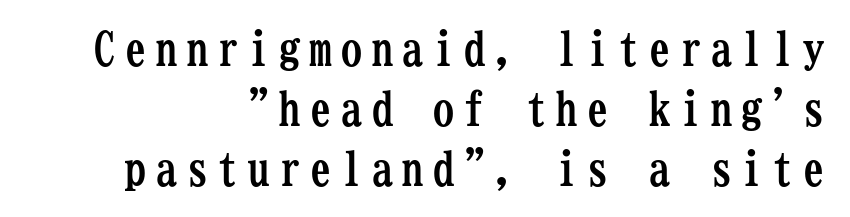
Q: Is the text bold? A: Yes.
Q: Is the text italic (slanted)? A: No, it is upright.
Q: Is the typeface a serif or a sans-serif typeface? A: Serif.
Q: Is the text underlined? A: No.
Q: How is the paragraph aligned? A: Right-aligned.
Q: Is the spacing between lines tight, normal or loose? A: Normal.
Q: Width (condensed, normal, or wide)? A: Condensed.
Q: Stroke contrast? A: Low.
Q: x-height? A: Medium.
Q: Monospaced? A: Yes.
